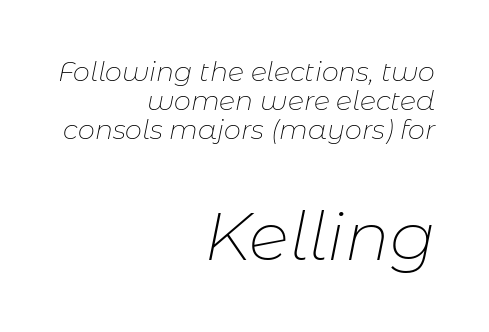
Q: Is the text bold? A: No.
Q: Is the text italic (slanted)? A: Yes, it leans right by about 11 degrees.
Q: Is the text underlined? A: No.
Q: How is the paragraph aligned? A: Right-aligned.
Q: Is the spacing between letters normal or unusually wide? A: Normal.
Q: Is the spacing between lines tight, normal or loose? A: Tight.
Q: Which block of text is set in a larger size, the first (top) or the second (bottom)? A: The second (bottom) one.
Q: Width (condensed, normal, or wide)? A: Normal.
Q: Stroke contrast? A: Low.
Q: x-height? A: Medium.
Q: Monospaced? A: No.
